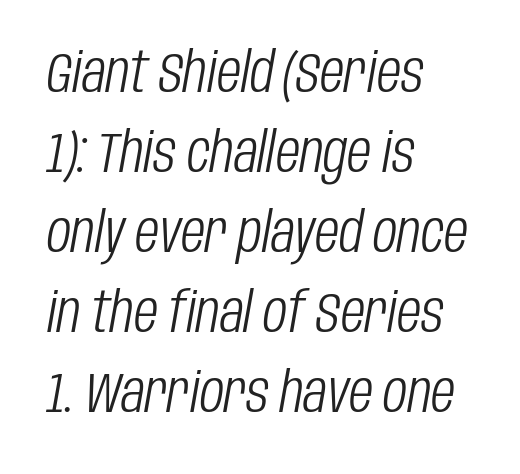
Q: Is the text bold? A: No.
Q: Is the text italic (slanted)? A: Yes, it leans right by about 10 degrees.
Q: Is the text underlined? A: No.
Q: How is the paragraph aligned? A: Left-aligned.
Q: Is the spacing between letters normal or unusually wide? A: Normal.
Q: Is the spacing between lines tight, normal or loose? A: Normal.
Q: Width (condensed, normal, or wide)? A: Condensed.
Q: Stroke contrast? A: Low.
Q: x-height? A: Large.
Q: Monospaced? A: No.
